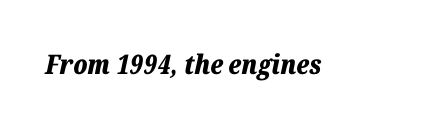
Bold? Absolutely — the strokes are thick and heavy. Rule under the text: the space is simply empty. Students, note that the glyphs here touch the page at normal intervals. You can tell it's italic because the verticals aren't actually vertical.
